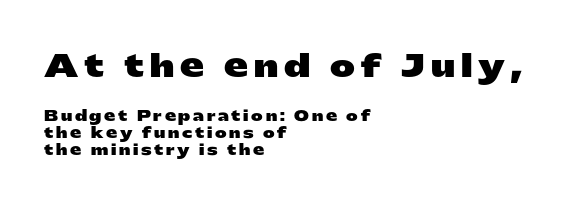
Notice how the passage keeps a crisp vertical edge on the left only. Notice how thick the strokes are: this is what a full bold looks like. Here the first block reads like a headline and the second like body copy. Designer's note — italics off, roman on. Letterform terminals end flat and unadorned throughout the passage.
